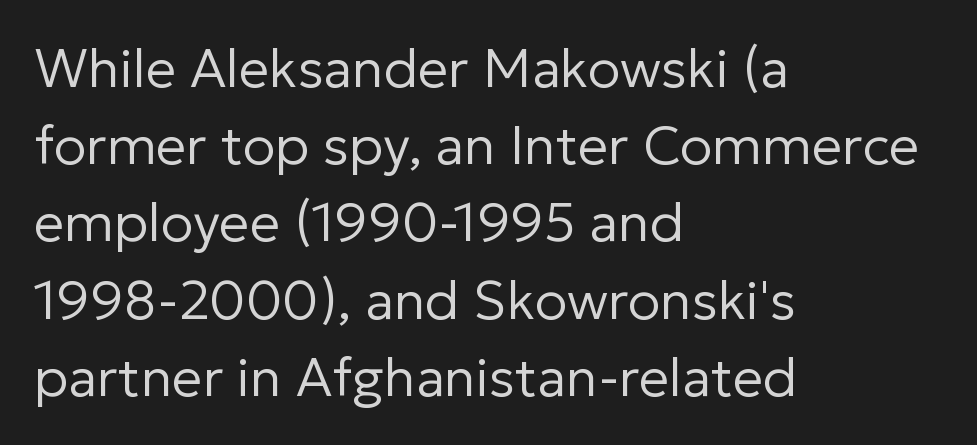
Q: Is the text bold? A: No.
Q: Is the text italic (slanted)? A: No, it is upright.
Q: Is the typeface a serif or a sans-serif typeface? A: Sans-serif.
Q: Is the text underlined? A: No.
Q: How is the paragraph aligned? A: Left-aligned.
Q: Is the spacing between letters normal or unusually wide? A: Normal.
Q: Is the spacing between lines tight, normal or loose? A: Normal.
Q: Width (condensed, normal, or wide)? A: Normal.
Q: Stroke contrast? A: Low.
Q: x-height? A: Medium.
Q: Monospaced? A: No.
